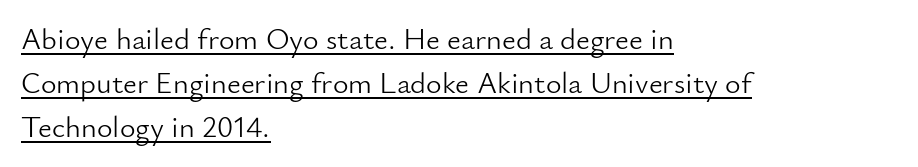
Is the block centered? No — it sits flush against the left margin. Check where the strokes stop: nothing finishes them off — pure sans. The passage shown is underscored from start to finish. Weight: in the light-to-regular range. Rows of type keep a routine distance in the vertical direction.
